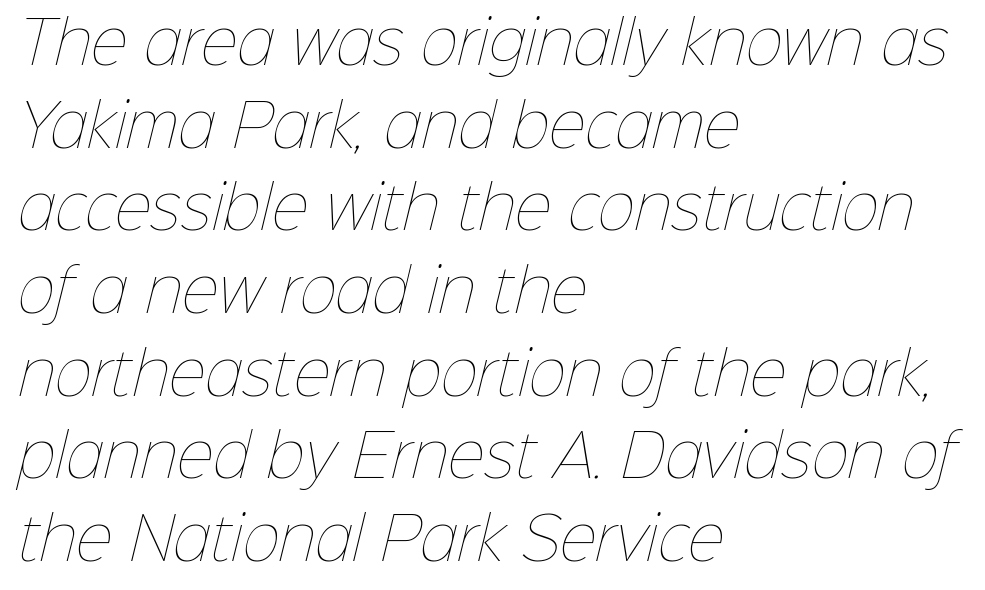
Q: Is the text bold? A: No.
Q: Is the text underlined? A: No.
Q: How is the paragraph aligned? A: Left-aligned.
Q: Is the spacing between letters normal or unusually wide? A: Normal.
Q: Is the spacing between lines tight, normal or loose? A: Normal.
Q: Width (condensed, normal, or wide)? A: Normal.
Q: Stroke contrast? A: Low.
Q: x-height? A: Medium.
Q: Monospaced? A: No.
